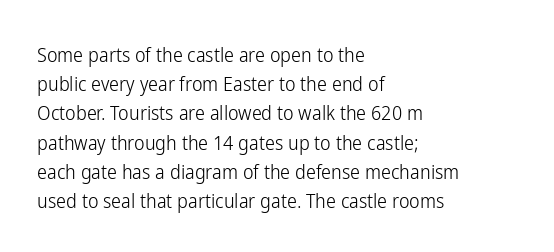
{"italic": "no", "bold": "no", "underline": "no", "align": "left", "line_spacing": "normal", "line_spacing_ratio": 1.46, "letter_spacing": "normal", "letter_spacing_em": 0.0, "glyph_px": 20}
